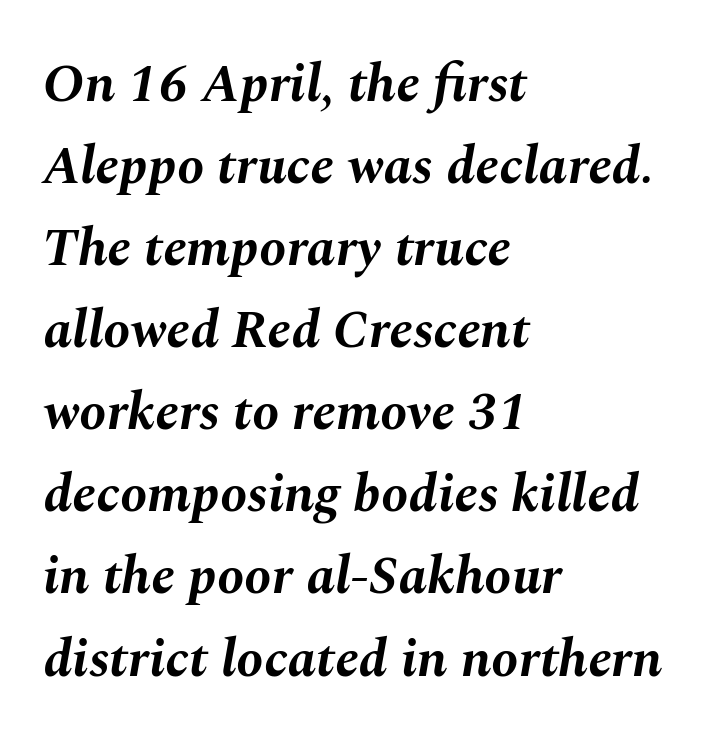
The letters are bold, with thick, heavy strokes. The letters are slanted; this is an italic face. Each line starts at the same left margin while the right side varies. Honestly, there is no underline to notice here at all.
